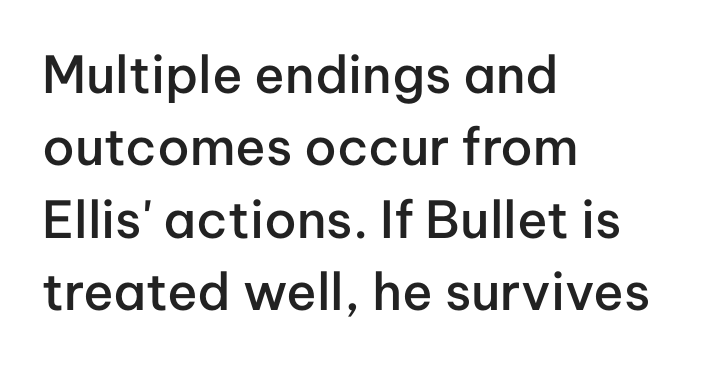
Q: Is the text bold? A: Semi-bold.
Q: Is the text italic (slanted)? A: No, it is upright.
Q: Is the typeface a serif or a sans-serif typeface? A: Sans-serif.
Q: Is the text underlined? A: No.
Q: How is the paragraph aligned? A: Left-aligned.
Q: Is the spacing between letters normal or unusually wide? A: Normal.
Q: Is the spacing between lines tight, normal or loose? A: Normal.
Q: Width (condensed, normal, or wide)? A: Normal.
Q: Stroke contrast? A: Low.
Q: x-height? A: Medium.
Q: Monospaced? A: No.
